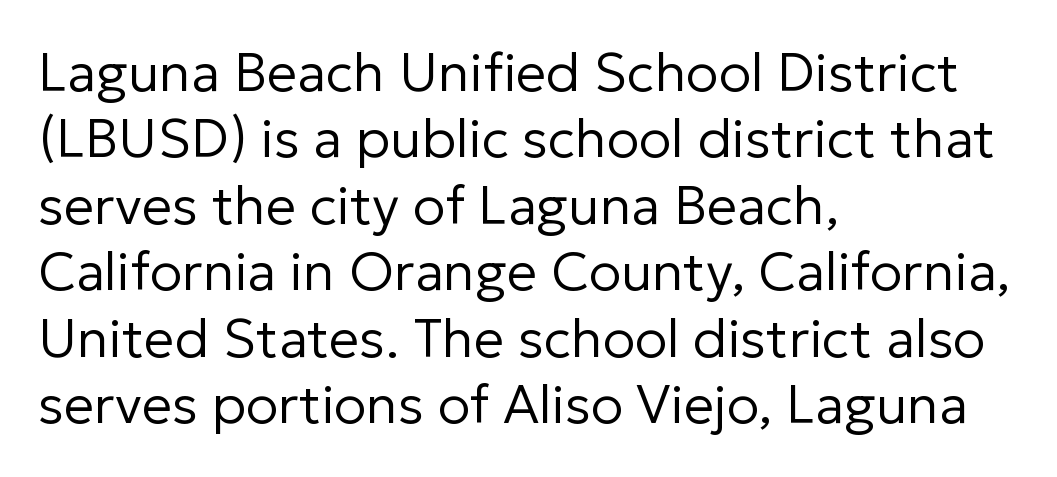
Q: Is the text bold? A: No.
Q: Is the text italic (slanted)? A: No, it is upright.
Q: Is the typeface a serif or a sans-serif typeface? A: Sans-serif.
Q: Is the text underlined? A: No.
Q: How is the paragraph aligned? A: Left-aligned.
Q: Is the spacing between letters normal or unusually wide? A: Normal.
Q: Width (condensed, normal, or wide)? A: Normal.
Q: Stroke contrast? A: Low.
Q: x-height? A: Medium.
Q: Monospaced? A: No.
